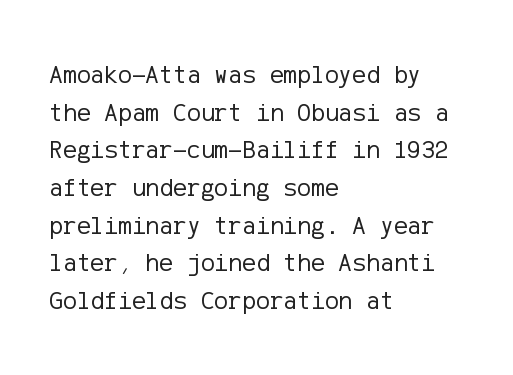
Q: Is the text bold? A: No.
Q: Is the text italic (slanted)? A: No, it is upright.
Q: Is the text underlined? A: No.
Q: How is the paragraph aligned? A: Left-aligned.
Q: Is the spacing between letters normal or unusually wide? A: Normal.
Q: Is the spacing between lines tight, normal or loose? A: Normal.
